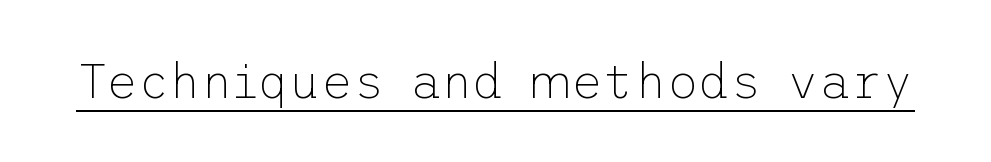
You can tell it's not italic because the verticals are truly vertical. The passage shown is typeset with a sans-serif family. Every word sits above its own underline. Each stroke keeps to a modest, everyday thickness or less. Nobody touched the tracking dial on this one.
